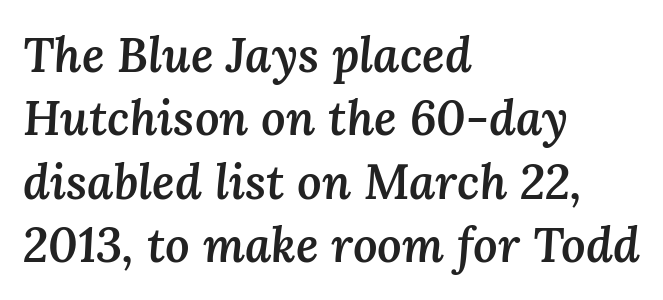
Q: Is the text bold? A: Semi-bold.
Q: Is the text italic (slanted)? A: Yes, it leans right by about 3 degrees.
Q: Is the text underlined? A: No.
Q: How is the paragraph aligned? A: Left-aligned.
Q: Is the spacing between letters normal or unusually wide? A: Normal.
Q: Is the spacing between lines tight, normal or loose? A: Normal.
Q: Width (condensed, normal, or wide)? A: Normal.
Q: Stroke contrast? A: Medium.
Q: x-height? A: Medium.
Q: Monospaced? A: No.
